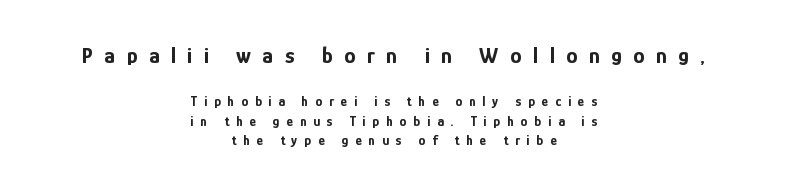
{"italic": "no", "bold": "yes", "underline": "no", "align": "center", "line_spacing": "normal", "line_spacing_ratio": 1.41, "letter_spacing": "wide", "letter_spacing_em": 0.49, "larger_block": "first", "size_ratio": 1.64, "glyph_px": 23}
